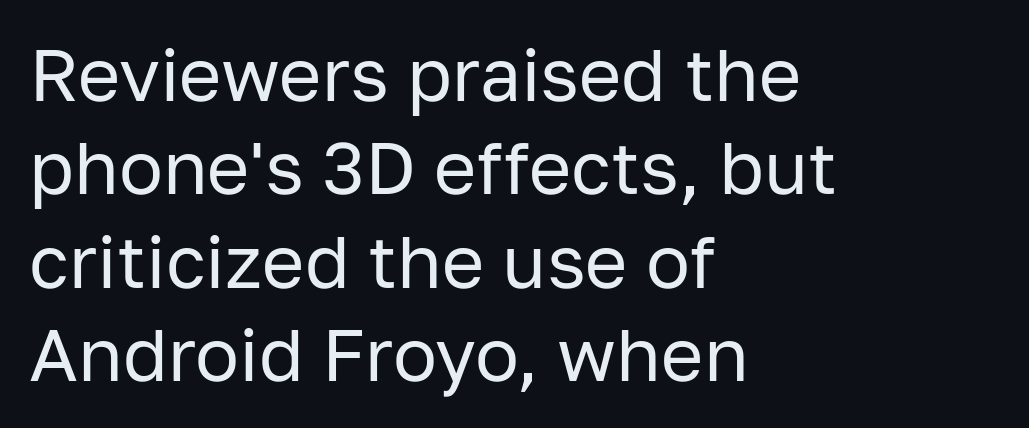
{"serif": "no", "italic": "no", "bold": "no", "weight": "regular", "width": "normal", "stroke_contrast": "low", "x_height": "medium", "monospaced": "no", "underline": "no", "align": "left", "line_spacing": "normal", "line_spacing_ratio": 1.28, "letter_spacing": "normal", "letter_spacing_em": 0.0, "glyph_px": 73}
